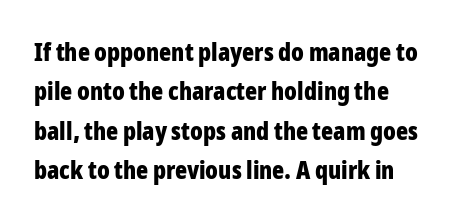
Evenly set lines give the paragraph a standard silhouette. Glance below the letters and you will spot only blank space. Typeset ragged right — the left edge is the straight one. This sample uses plain, unmodified letter spacing. Style check: upright. I'd describe the lettering as bold — thick and assertive.
